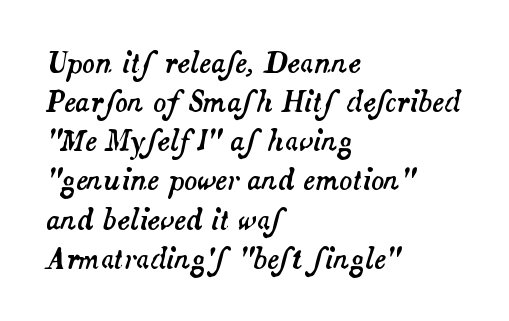
Default kerning and tracking; the words read as compact shapes. If you drew a ruler down the left edge, every line would touch it. Tall strokes in this sample are angled rather than plumb. Underline: absent. Reading down the column, the eye jumps a familiar distance to each next line.
